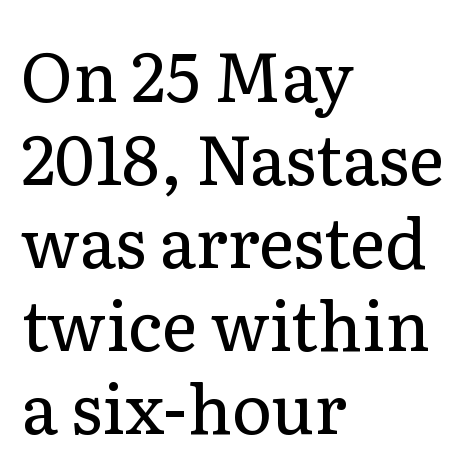
Is this a fixed-width face? No — the glyphs have proportional, varying widths. Which margin do the lines hug? The left one — the right edge is uneven. The characters display serif detailing at their extremities. Here the glyphs are tracked normally, forming tight word shapes.
